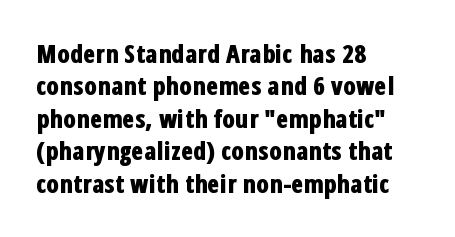
Q: Is the text bold? A: Yes.
Q: Is the text italic (slanted)? A: No, it is upright.
Q: Is the text underlined? A: No.
Q: How is the paragraph aligned? A: Left-aligned.
Q: Is the spacing between letters normal or unusually wide? A: Normal.
Q: Is the spacing between lines tight, normal or loose? A: Normal.
